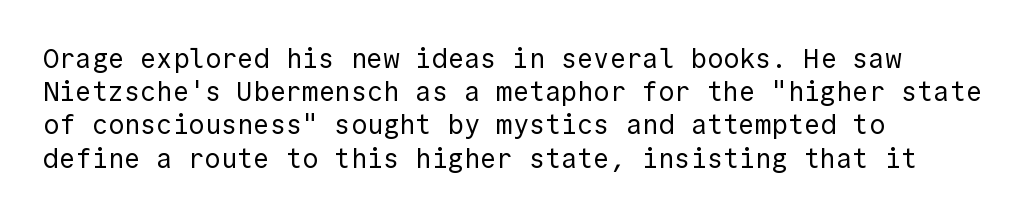
{"italic": "no", "bold": "no", "underline": "no", "align": "left", "line_spacing_ratio": 1.23, "letter_spacing": "normal", "letter_spacing_em": 0.0, "glyph_px": 27}
